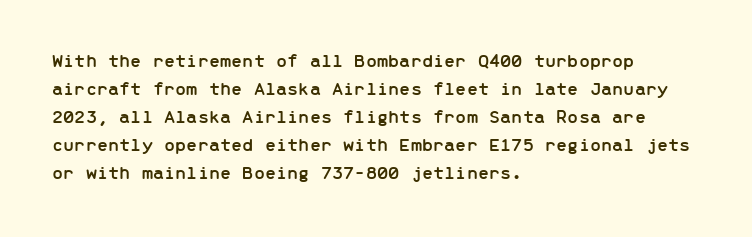
Ordinary non-slanted type is in use. Type without underlining. A typesetter would call this zero additional tracking. Horizontally, the lines are justified to the leading edge only. Honestly, the row spacing looks completely unremarkable.
